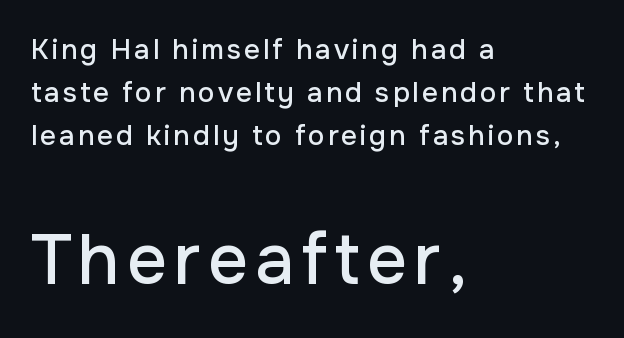
{"serif": "no", "italic": "no", "width": "normal", "stroke_contrast": "low", "x_height": "medium", "monospaced": "no", "underline": "no", "align": "left", "line_spacing": "normal", "line_spacing_ratio": 1.54, "larger_block": "second", "size_ratio": 2.5, "glyph_px": 70}
